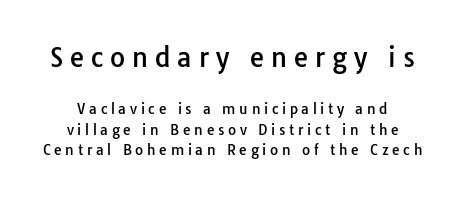
Underlining? Definitely not there. The passage shown has open, widely tracked lettering throughout. Note: larger setting up top, smaller setting below. These lines were composed using upright roman letters.
